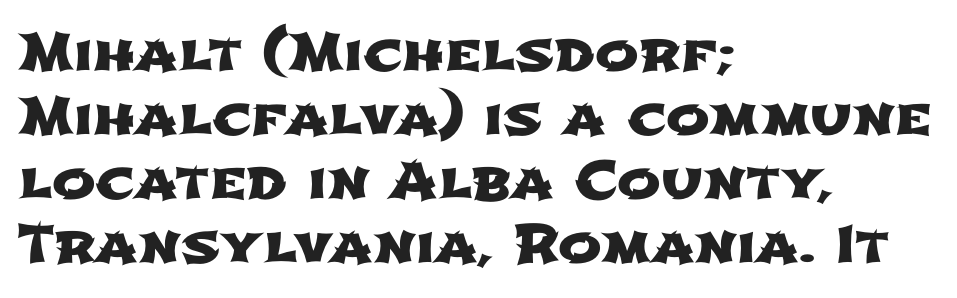
The image shows 52 px wide sans-serif type; set left-aligned, line spacing 1.23x, normal letter spacing, not underlined; low stroke contrast and a medium x-height.
